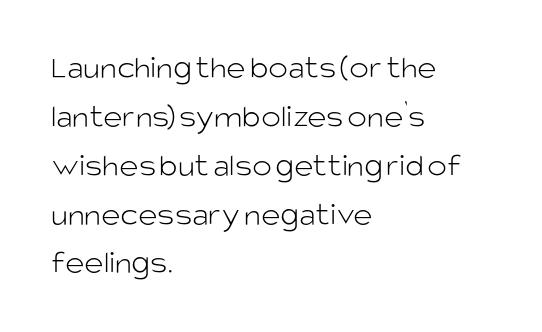
In CSS terms this would be text-align: left. Does extra space separate the letters? No, they use regular spacing. Unmarked baselines from the first word to the last. Letters have the restrained weight of plain body copy at most. Horizontal bands of white between lines are of average thickness. Do the characters align in a grid? No, the font is proportional.
